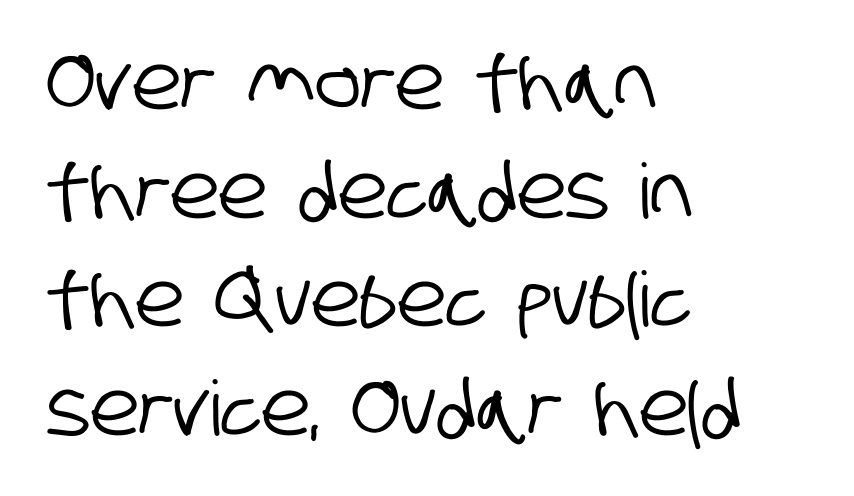
{"serif": "no", "width": "condensed", "stroke_contrast": "low", "x_height": "large", "monospaced": "no", "underline": "no", "align": "left", "line_spacing": "normal", "line_spacing_ratio": 1.43, "letter_spacing": "normal", "letter_spacing_em": 0.0, "glyph_px": 76}
